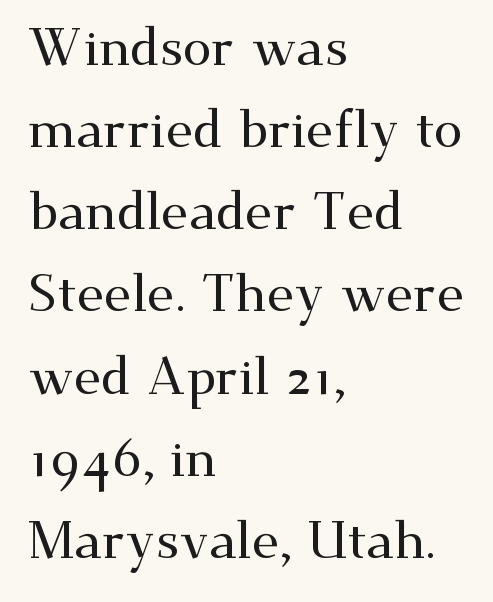
{"serif": "yes", "italic": "no", "width": "wide", "stroke_contrast": "medium", "x_height": "small", "monospaced": "no", "underline": "no", "align": "left", "line_spacing": "normal", "line_spacing_ratio": 1.58, "letter_spacing": "normal", "letter_spacing_em": 0.0, "glyph_px": 52}
